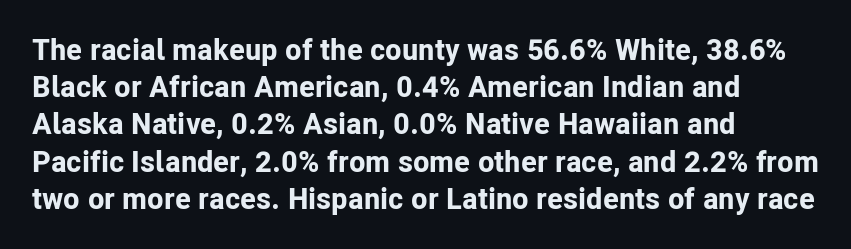
{"serif": "no", "italic": "no", "bold": "yes", "weight": "bold", "width": "normal", "stroke_contrast": "low", "x_height": "medium", "monospaced": "no", "underline": "no", "align": "left", "line_spacing_ratio": 1.24, "letter_spacing": "normal", "letter_spacing_em": 0.0, "glyph_px": 30}
